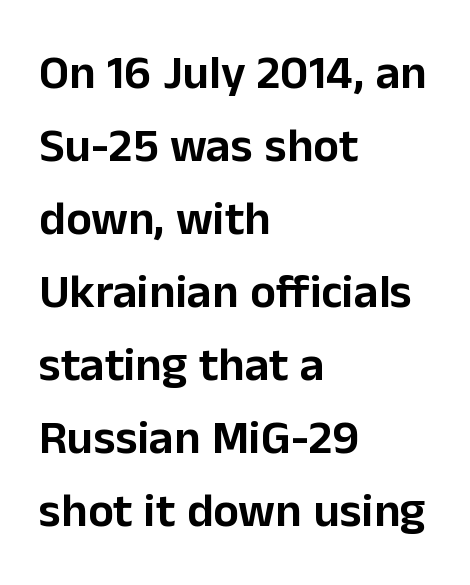
The image shows 48 px sans-serif type, upright; set left-aligned, normal line spacing (1.52x), normal letter spacing, not underlined; low stroke contrast and a medium x-height.
